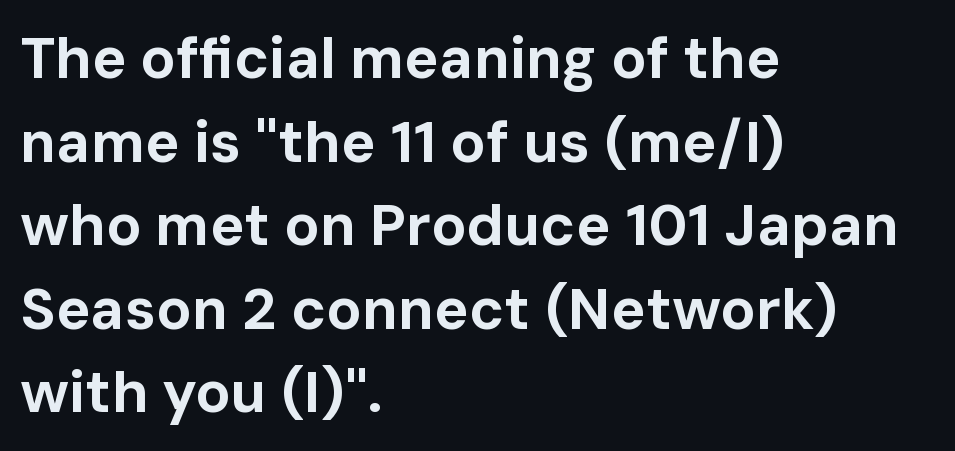
{"serif": "no", "italic": "no", "bold": "yes", "weight": "bold", "width": "normal", "stroke_contrast": "low", "x_height": "medium", "monospaced": "no", "underline": "no", "align": "left", "line_spacing": "normal", "line_spacing_ratio": 1.44, "letter_spacing": "normal", "letter_spacing_em": 0.0, "glyph_px": 58}
